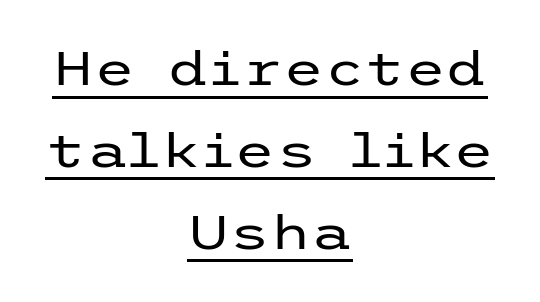
The image shows 47 px regular-weight, wide sans-serif type, upright; set centered, line spacing 1.74x, normal letter spacing, underlined; low stroke contrast and a medium x-height.
